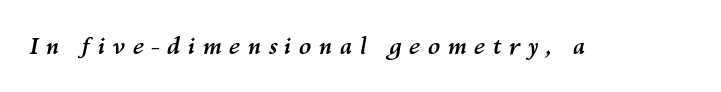
Q: Is the text bold? A: Yes.
Q: Is the text italic (slanted)? A: Yes, it leans right by about 10 degrees.
Q: Is the text underlined? A: No.
Q: Is the spacing between letters normal or unusually wide? A: Unusually wide.
